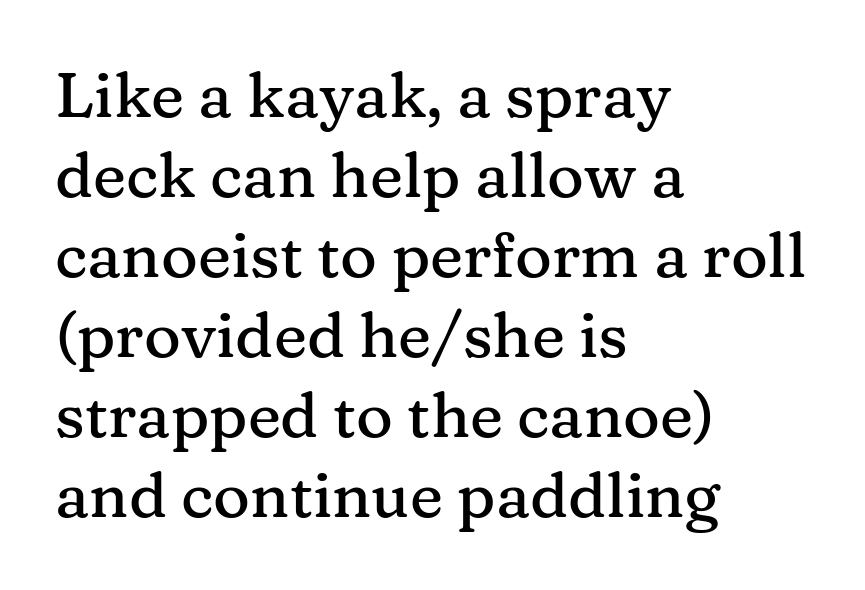
The image shows 63 px serif type, upright; set left-aligned, normal line spacing (1.27x), normal letter spacing, not underlined; medium stroke contrast and a medium x-height.
